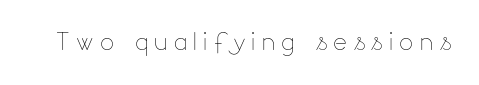
Check under the words: just untouched page. This sample has the flowing, uneven cadence of proportional lettering. You can tell it's not italic because the verticals are truly vertical. No chunkiness to these letters — they're not bold.
